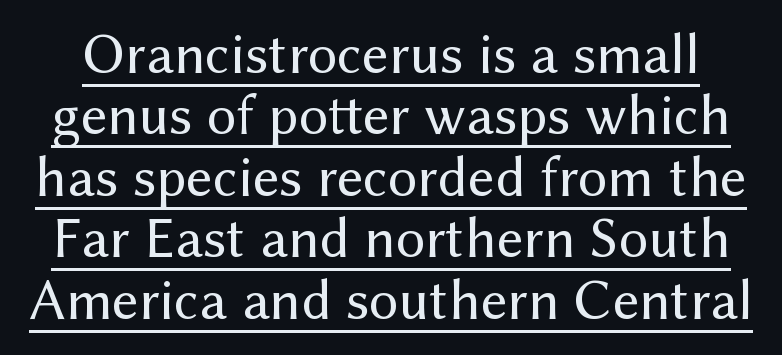
Q: Is the text bold? A: No.
Q: Is the text italic (slanted)? A: No, it is upright.
Q: Is the typeface a serif or a sans-serif typeface? A: Sans-serif.
Q: Is the text underlined? A: Yes.
Q: Is the spacing between letters normal or unusually wide? A: Normal.
Q: Is the spacing between lines tight, normal or loose? A: Tight.
Q: Width (condensed, normal, or wide)? A: Normal.
Q: Stroke contrast? A: Medium.
Q: x-height? A: Medium.
Q: Monospaced? A: No.
